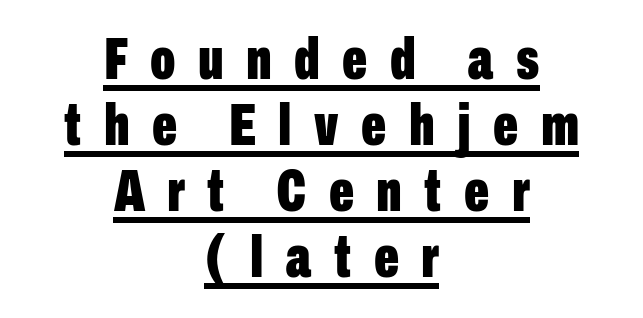
The face used here appears with an underline applied. Think of a printed novel: that variable character pitch is what you see here. Leading is clearly below the norm, producing a dense column. Alignment: centered. Tracking value appears strongly positive — letters spread wide.
